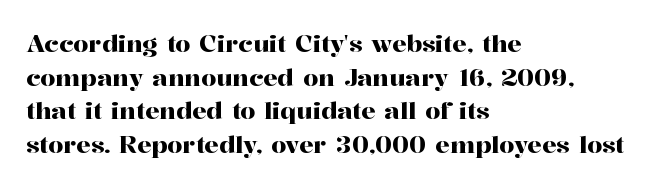
{"italic": "no", "underline": "no", "align": "left", "line_spacing": "normal", "line_spacing_ratio": 1.4, "letter_spacing": "normal", "letter_spacing_em": 0.0, "glyph_px": 24}
